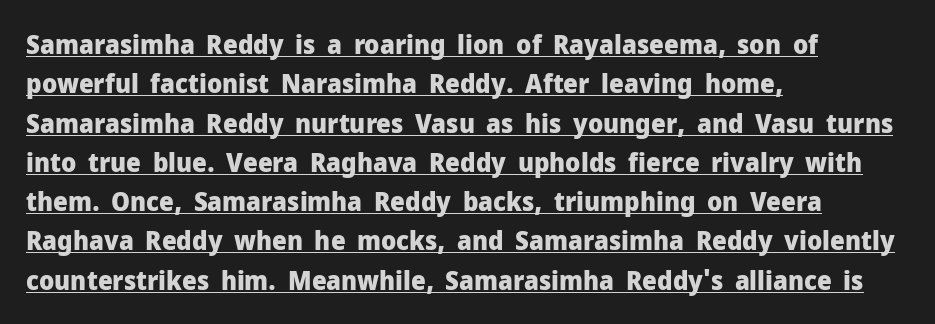
The image shows 26 px bold type, upright; set left-aligned, normal line spacing (1.51x), normal letter spacing, underlined.
